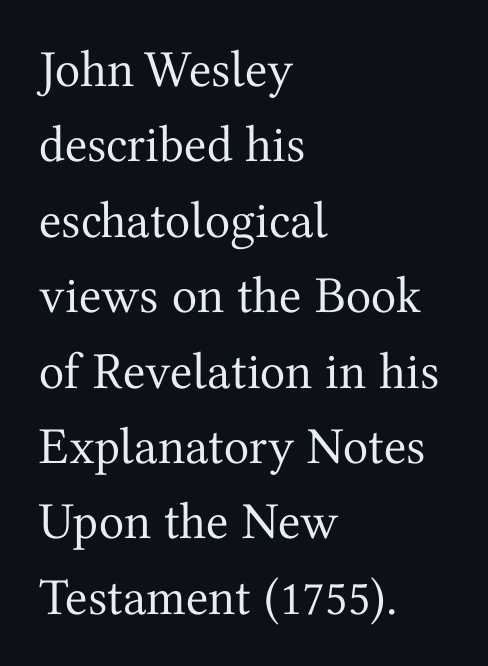
Q: Is the text bold? A: No.
Q: Is the text italic (slanted)? A: No, it is upright.
Q: Is the typeface a serif or a sans-serif typeface? A: Serif.
Q: Is the text underlined? A: No.
Q: How is the paragraph aligned? A: Left-aligned.
Q: Is the spacing between letters normal or unusually wide? A: Normal.
Q: Is the spacing between lines tight, normal or loose? A: Normal.
Q: Width (condensed, normal, or wide)? A: Normal.
Q: Stroke contrast? A: Medium.
Q: x-height? A: Medium.
Q: Monospaced? A: No.
